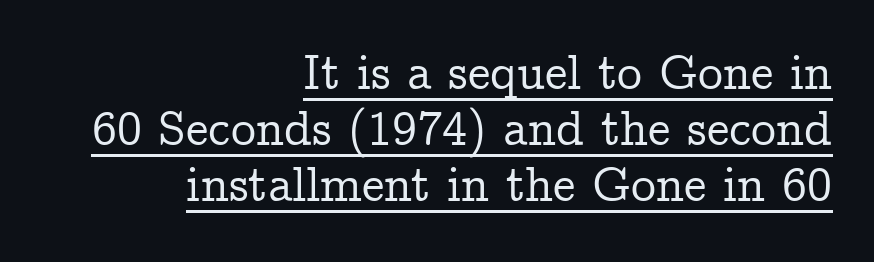
{"serif": "yes", "italic": "no", "width": "normal", "stroke_contrast": "low", "x_height": "medium", "monospaced": "no", "underline": "yes", "align": "right", "line_spacing": "tight", "line_spacing_ratio": 1.12, "letter_spacing": "normal", "letter_spacing_em": 0.0, "glyph_px": 50}
